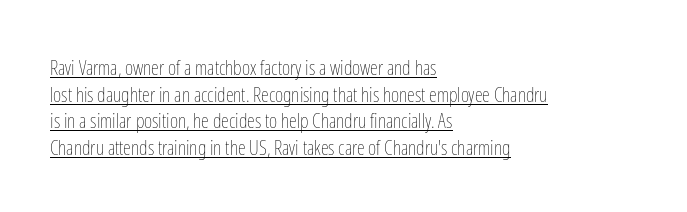
The image shows 20 px text type, upright; set left-aligned, normal line spacing (1.33x), normal letter spacing, underlined.
